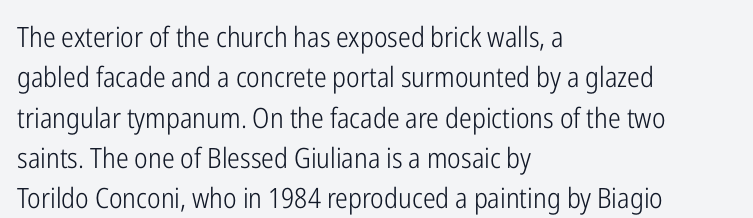
The image shows 28 px light, condensed sans-serif type, upright; set left-aligned, normal line spacing (1.44x), normal letter spacing, not underlined; low stroke contrast and a medium x-height.
